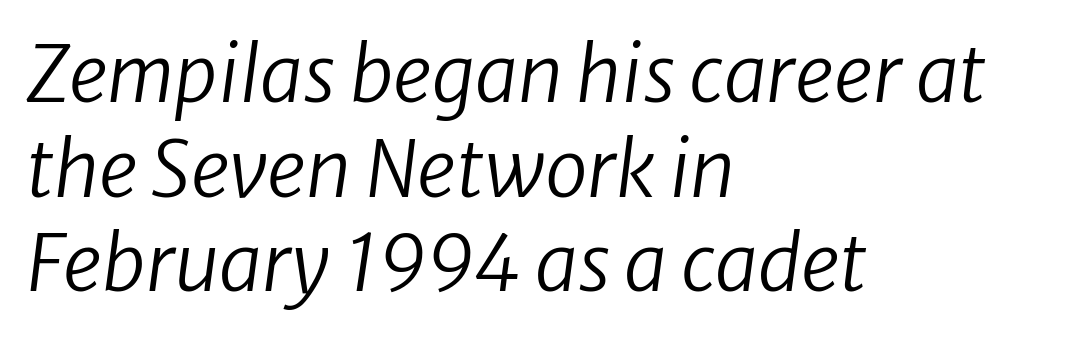
Q: Is the text bold? A: No.
Q: Is the text italic (slanted)? A: Yes, it leans right by about 8 degrees.
Q: Is the text underlined? A: No.
Q: How is the paragraph aligned? A: Left-aligned.
Q: Is the spacing between letters normal or unusually wide? A: Normal.
Q: Width (condensed, normal, or wide)? A: Normal.
Q: Stroke contrast? A: Low.
Q: x-height? A: Medium.
Q: Monospaced? A: No.
